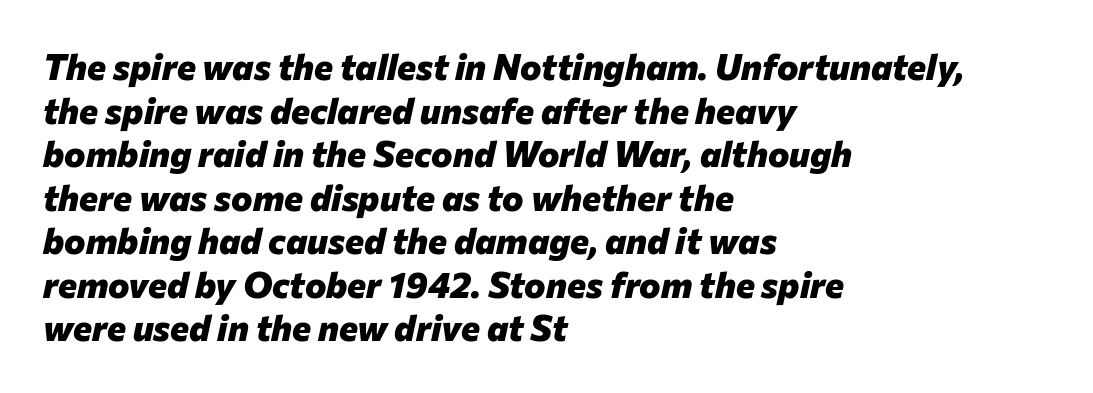
{"italic": "yes", "lean": "right", "slant_degrees": 12, "bold": "yes", "weight": "heavy", "width": "normal", "stroke_contrast": "low", "x_height": "medium", "monospaced": "no", "underline": "no", "align": "left", "line_spacing_ratio": 1.21, "letter_spacing": "normal", "letter_spacing_em": 0.0, "glyph_px": 36}
